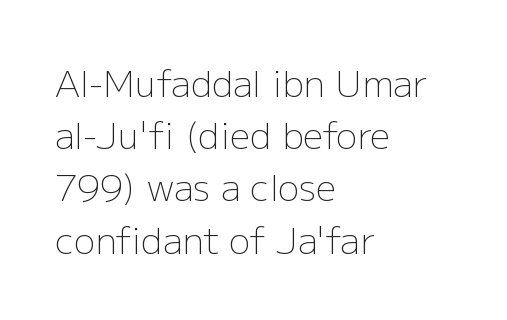
The passage shown is typed in a proportional face where columns would drift. A typesetter would call this leading conventional body-copy spacing. When letters stand straight like this, we call the style roman or upright. Decoration check: the copy has no underline.
